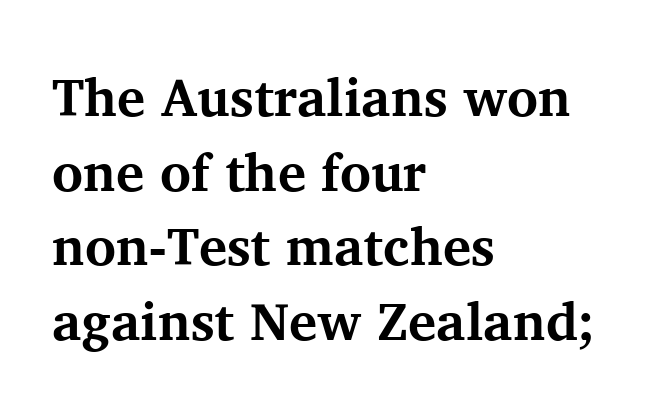
{"serif": "yes", "italic": "no", "bold": "yes", "weight": "bold", "width": "normal", "stroke_contrast": "medium", "x_height": "medium", "monospaced": "no", "underline": "no", "align": "left", "line_spacing": "normal", "line_spacing_ratio": 1.41, "letter_spacing": "normal", "letter_spacing_em": 0.0, "glyph_px": 53}
